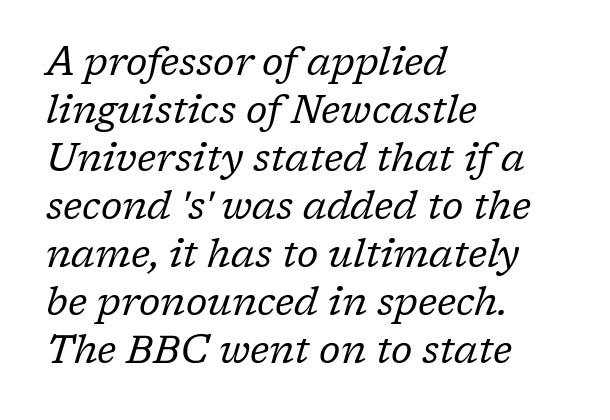
Q: Is the text bold? A: No.
Q: Is the text italic (slanted)? A: Yes, it leans right by about 17 degrees.
Q: Is the typeface a serif or a sans-serif typeface? A: Serif.
Q: Is the text underlined? A: No.
Q: How is the paragraph aligned? A: Left-aligned.
Q: Is the spacing between letters normal or unusually wide? A: Normal.
Q: Width (condensed, normal, or wide)? A: Normal.
Q: Stroke contrast? A: Low.
Q: x-height? A: Medium.
Q: Monospaced? A: No.
